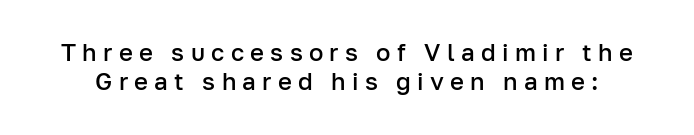
The image shows 24 px text type, upright; set line spacing 1.21x, unusually wide letter spacing (+0.26 em), not underlined.
